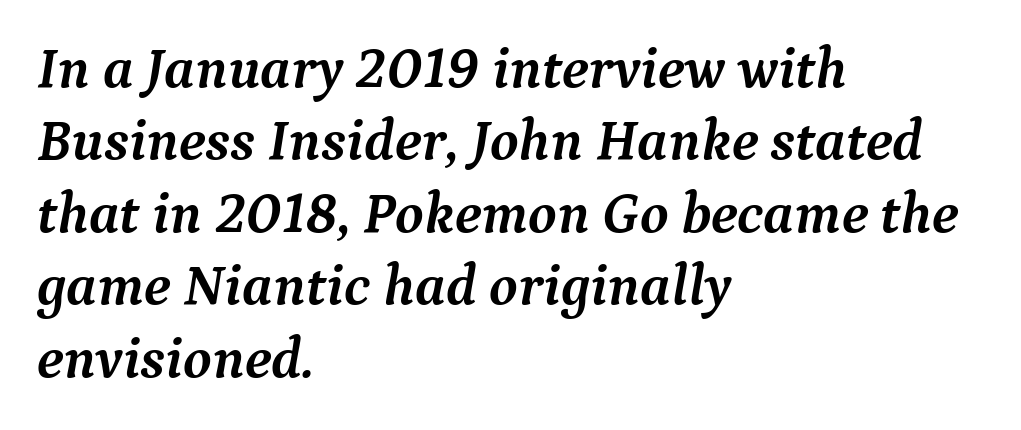
The image shows 58 px semibold serif type, italic (leaning right); set left-aligned, normal line spacing (1.25x), normal letter spacing, not underlined; medium stroke contrast and a medium x-height.
